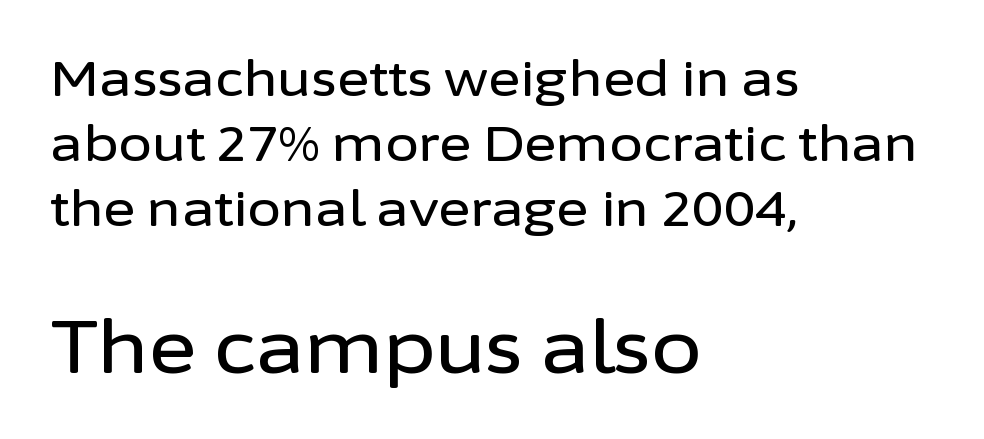
Q: Is the text italic (slanted)? A: No, it is upright.
Q: Is the typeface a serif or a sans-serif typeface? A: Sans-serif.
Q: Is the text underlined? A: No.
Q: How is the paragraph aligned? A: Left-aligned.
Q: Is the spacing between letters normal or unusually wide? A: Normal.
Q: Is the spacing between lines tight, normal or loose? A: Normal.
Q: Which block of text is set in a larger size, the first (top) or the second (bottom)? A: The second (bottom) one.
Q: Width (condensed, normal, or wide)? A: Normal.
Q: Stroke contrast? A: Low.
Q: x-height? A: Medium.
Q: Monospaced? A: No.
